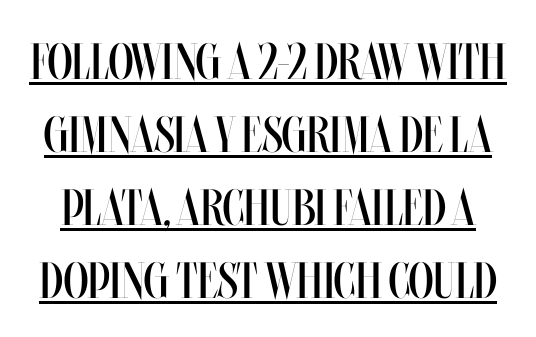
A typesetter would call this proportional, since set widths differ per character. Students, observe the line beneath the letters — that is underlining. The letters stand upright; this is a roman face. The cut favours lightness, reaching ordinary text weight at its darkest.
